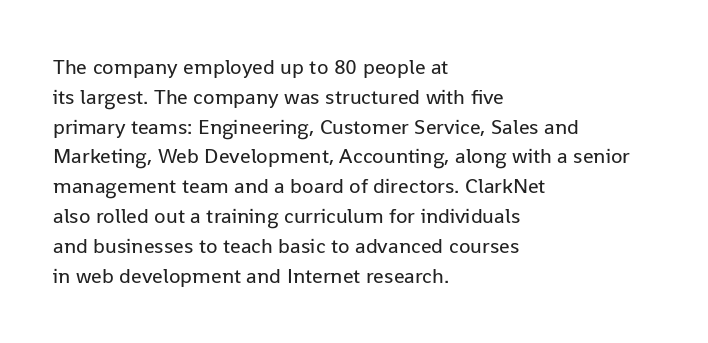
The image shows 21 px text type, upright; set left-aligned, normal line spacing (1.42x), normal letter spacing, not underlined.
